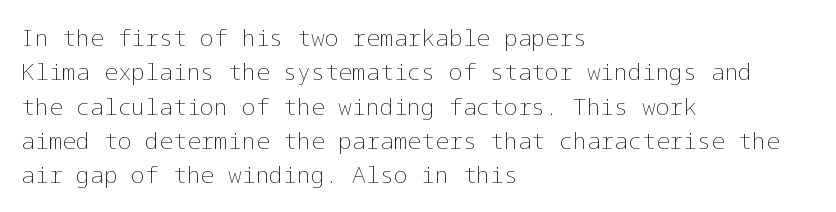
Q: Is the text bold? A: No.
Q: Is the text italic (slanted)? A: No, it is upright.
Q: Is the text underlined? A: No.
Q: How is the paragraph aligned? A: Left-aligned.
Q: Is the spacing between letters normal or unusually wide? A: Normal.
Q: Is the spacing between lines tight, normal or loose? A: Normal.
